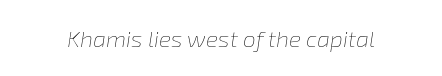
The image shows 23 px text type, italic (leaning right); set normal letter spacing, not underlined.
